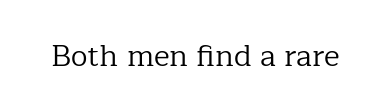
{"serif": "yes", "italic": "no", "bold": "no", "weight": "regular", "width": "normal", "stroke_contrast": "low", "x_height": "medium", "monospaced": "no", "underline": "no", "letter_spacing": "normal", "letter_spacing_em": 0.0, "glyph_px": 30}
